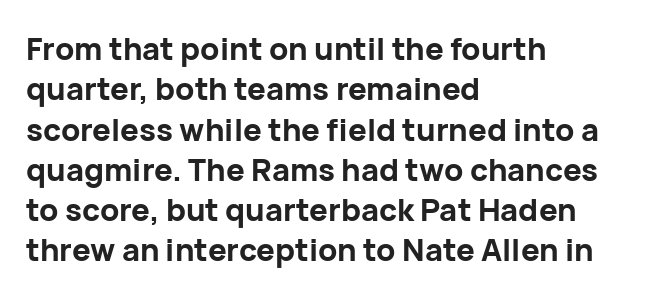
Q: Is the text bold? A: Yes.
Q: Is the text italic (slanted)? A: No, it is upright.
Q: Is the typeface a serif or a sans-serif typeface? A: Sans-serif.
Q: Is the text underlined? A: No.
Q: How is the paragraph aligned? A: Left-aligned.
Q: Is the spacing between letters normal or unusually wide? A: Normal.
Q: Is the spacing between lines tight, normal or loose? A: Normal.
Q: Width (condensed, normal, or wide)? A: Normal.
Q: Stroke contrast? A: Low.
Q: x-height? A: Medium.
Q: Monospaced? A: No.
